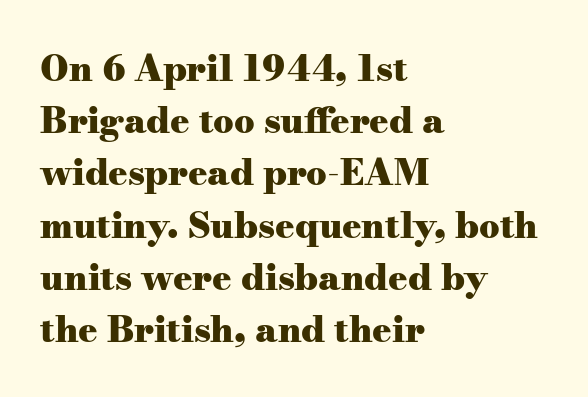
{"serif": "yes", "italic": "no", "bold": "yes", "weight": "heavy", "width": "wide", "stroke_contrast": "medium", "x_height": "small", "monospaced": "no", "underline": "no", "align": "left", "line_spacing": "normal", "line_spacing_ratio": 1.45, "letter_spacing": "normal", "letter_spacing_em": 0.0, "glyph_px": 36}
